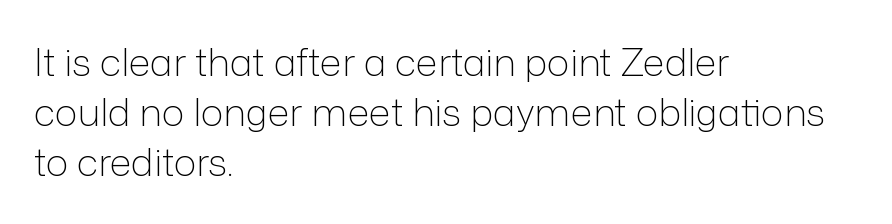
The ragged edge is on the right, which tells us the setting is flush left. Here the designer chose a conventional face with non-uniform glyph widths. This rendering employs a face without finishing strokes, i.e., a sans-serif. Does the lettering tilt? It doesn't — this is upright. Honestly, the row spacing looks completely unremarkable. The space beneath each line is pristine and unruled.
